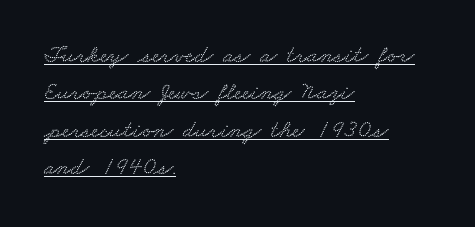
The image shows 25 px text type; set left-aligned, normal line spacing (1.5x), normal letter spacing, underlined.
